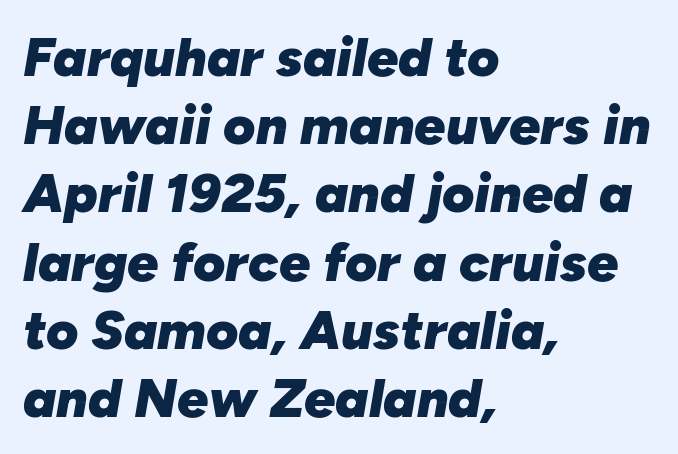
Q: Is the text bold? A: Yes.
Q: Is the text italic (slanted)? A: Yes, it leans right by about 10 degrees.
Q: Is the text underlined? A: No.
Q: How is the paragraph aligned? A: Left-aligned.
Q: Is the spacing between letters normal or unusually wide? A: Normal.
Q: Width (condensed, normal, or wide)? A: Normal.
Q: Stroke contrast? A: Low.
Q: x-height? A: Medium.
Q: Monospaced? A: No.
